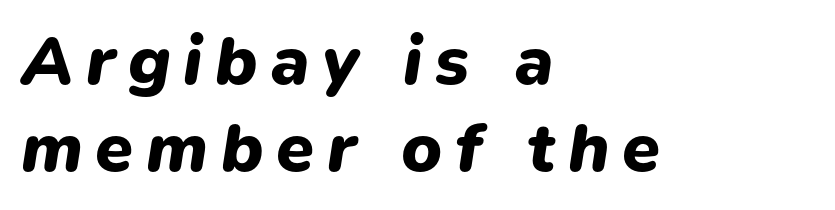
The image shows 69 px heavy type, italic (leaning right); set left-aligned, normal line spacing (1.26x), not underlined; low stroke contrast and a medium x-height.
